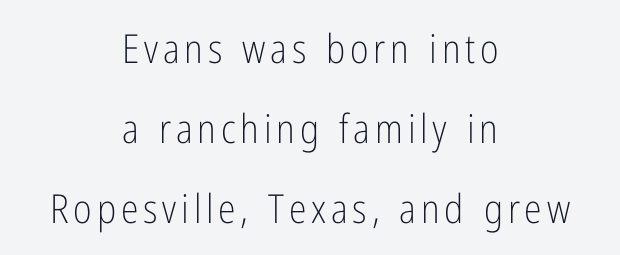
{"serif": "no", "italic": "no", "bold": "no", "weight": "light", "width": "condensed", "stroke_contrast": "low", "x_height": "medium", "monospaced": "no", "underline": "no", "align": "center", "line_spacing": "loose", "line_spacing_ratio": 2.0, "glyph_px": 40}
